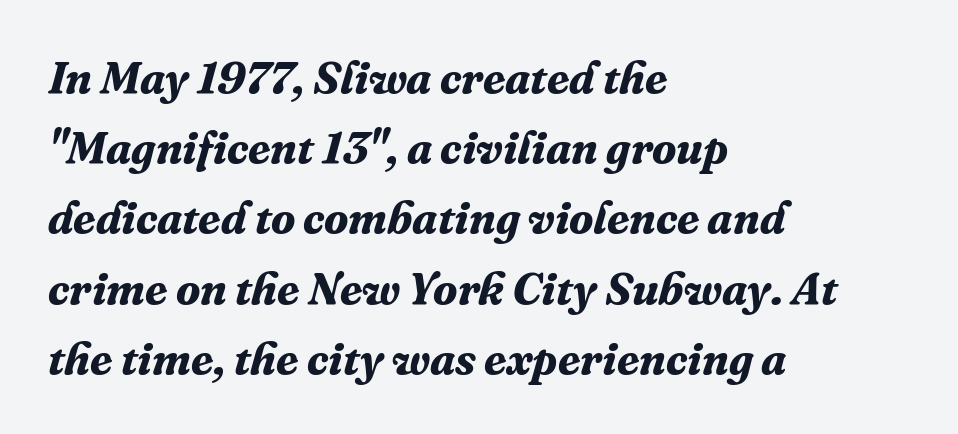
{"serif": "yes", "italic": "yes", "lean": "right", "slant_degrees": 16, "bold": "yes", "weight": "bold", "width": "normal", "stroke_contrast": "medium", "x_height": "medium", "monospaced": "no", "underline": "no", "align": "left", "line_spacing": "normal", "line_spacing_ratio": 1.56, "letter_spacing": "normal", "letter_spacing_em": 0.0, "glyph_px": 45}
